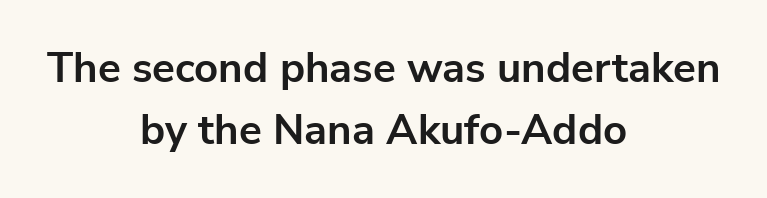
Q: Is the text bold? A: Yes.
Q: Is the text italic (slanted)? A: No, it is upright.
Q: Is the typeface a serif or a sans-serif typeface? A: Sans-serif.
Q: Is the text underlined? A: No.
Q: How is the paragraph aligned? A: Centered.
Q: Is the spacing between letters normal or unusually wide? A: Normal.
Q: Is the spacing between lines tight, normal or loose? A: Normal.
Q: Width (condensed, normal, or wide)? A: Normal.
Q: Stroke contrast? A: Low.
Q: x-height? A: Medium.
Q: Monospaced? A: No.
